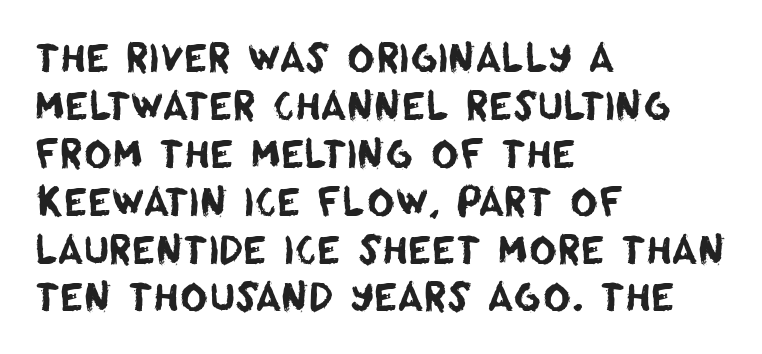
{"serif": "no", "width": "normal", "stroke_contrast": "low", "x_height": "large", "monospaced": "no", "underline": "no", "align": "left", "line_spacing": "normal", "line_spacing_ratio": 1.26, "letter_spacing": "normal", "letter_spacing_em": 0.0, "glyph_px": 38}
